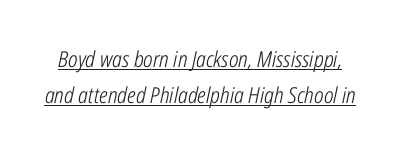
Q: Is the text bold? A: No.
Q: Is the text italic (slanted)? A: Yes, it leans right by about 12 degrees.
Q: Is the text underlined? A: Yes.
Q: Is the spacing between letters normal or unusually wide? A: Normal.
Q: Is the spacing between lines tight, normal or loose? A: Normal.
